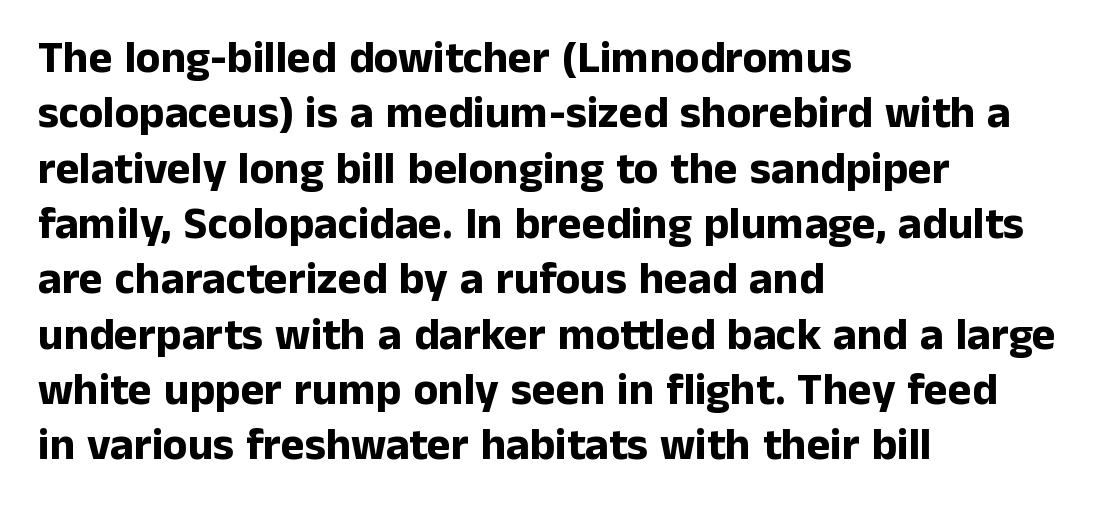
{"serif": "no", "italic": "no", "bold": "yes", "weight": "bold", "width": "normal", "stroke_contrast": "low", "x_height": "medium", "monospaced": "no", "underline": "no", "align": "left", "line_spacing_ratio": 1.23, "letter_spacing": "normal", "letter_spacing_em": 0.0, "glyph_px": 45}
